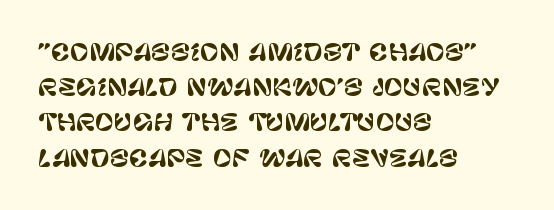
The image shows 23 px text type; set left-aligned, normal line spacing (1.53x), normal letter spacing, not underlined.
